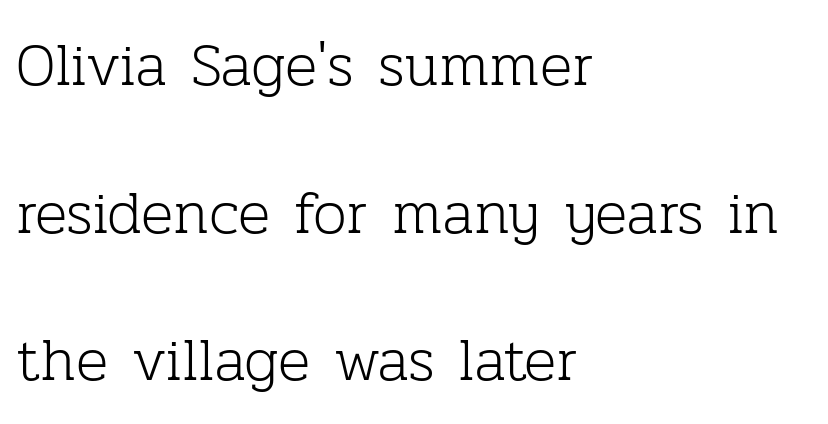
The passage shown stacks its lines with a broad gap. Is this a sans? No — the strokes have serifs. Where is the straight margin? On the left. Has an underline been added? It has not. Looks like regular typesetting: each glyph gets only the width it needs. These lines were composed using upright roman letters.
